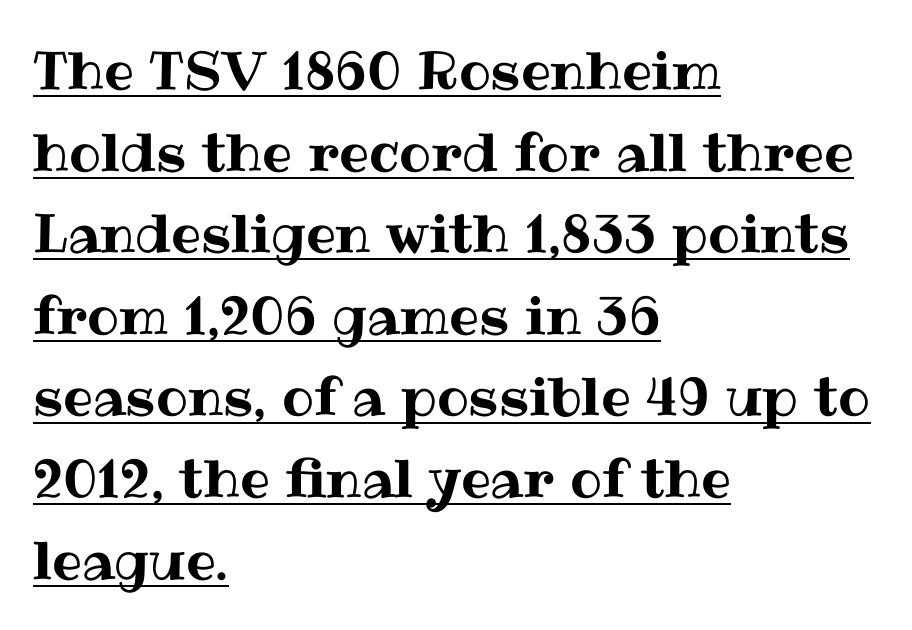
The image shows 53 px text type, upright; set left-aligned, normal line spacing (1.54x), normal letter spacing, underlined; medium stroke contrast and a medium x-height.
